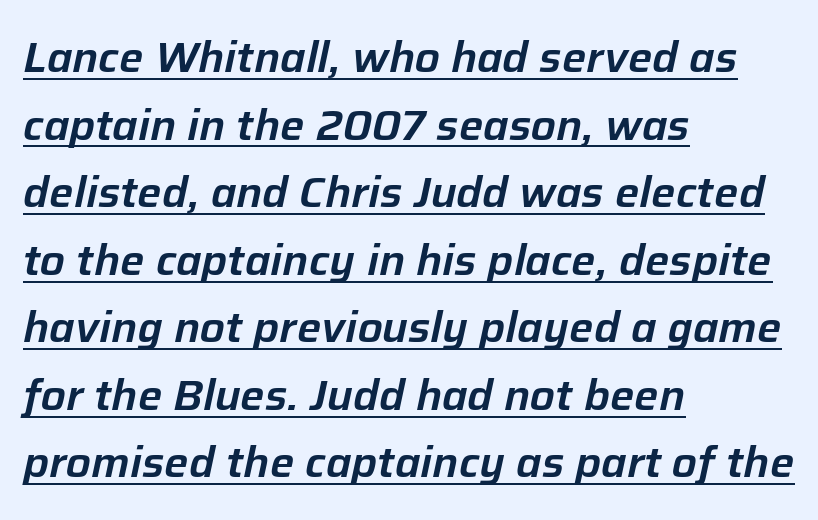
{"italic": "yes", "lean": "right", "slant_degrees": 12, "width": "normal", "stroke_contrast": "low", "x_height": "medium", "monospaced": "no", "underline": "yes", "align": "left", "line_spacing": "normal", "line_spacing_ratio": 1.57, "letter_spacing": "normal", "letter_spacing_em": 0.0, "glyph_px": 43}
